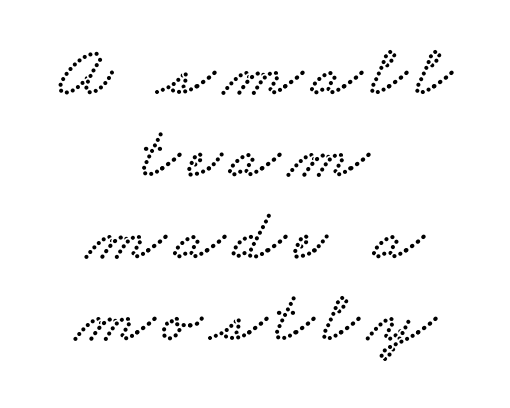
Character widths vary here, with narrow letters taking less room than wide ones. In terms of leading, this rendering errs on the cramped side. Beneath every word, the page is bare. Stroke terminals: seriffed.
